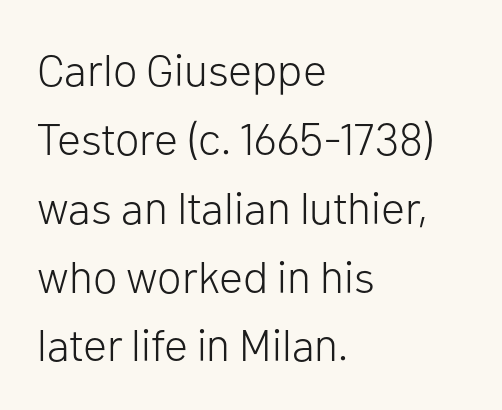
The image shows 45 px light sans-serif type, upright; set left-aligned, normal line spacing (1.53x), normal letter spacing, not underlined; low stroke contrast and a medium x-height.
